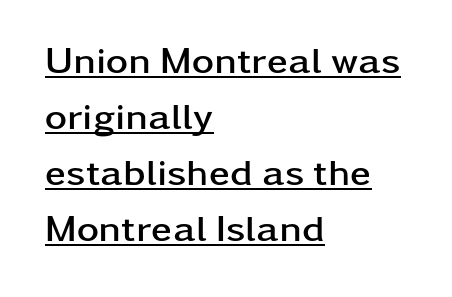
Q: Is the text bold? A: Yes.
Q: Is the text italic (slanted)? A: No, it is upright.
Q: Is the typeface a serif or a sans-serif typeface? A: Sans-serif.
Q: Is the text underlined? A: Yes.
Q: How is the paragraph aligned? A: Left-aligned.
Q: Is the spacing between letters normal or unusually wide? A: Normal.
Q: Is the spacing between lines tight, normal or loose? A: Normal.
Q: Width (condensed, normal, or wide)? A: Wide.
Q: Stroke contrast? A: Low.
Q: x-height? A: Medium.
Q: Monospaced? A: No.
